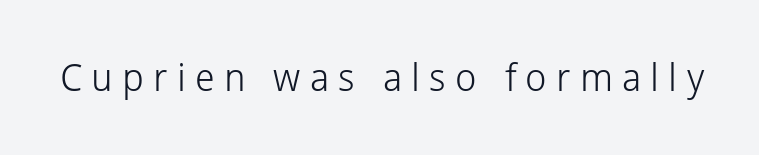
The image shows 38 px light sans-serif type, upright; set unusually wide letter spacing (+0.24 em), not underlined; low stroke contrast and a medium x-height.
